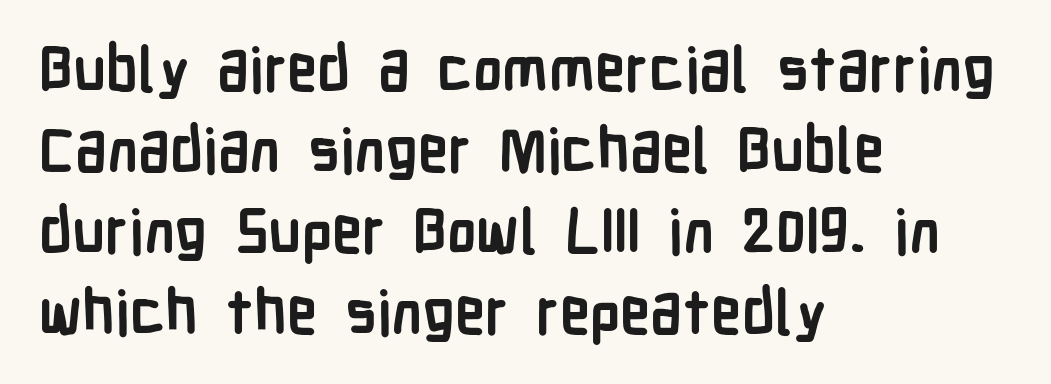
{"serif": "no", "italic": "no", "bold": "yes", "weight": "semibold", "width": "condensed", "stroke_contrast": "low", "x_height": "medium", "monospaced": "no", "underline": "no", "align": "left", "line_spacing": "normal", "line_spacing_ratio": 1.33, "letter_spacing": "normal", "letter_spacing_em": 0.0, "glyph_px": 61}
